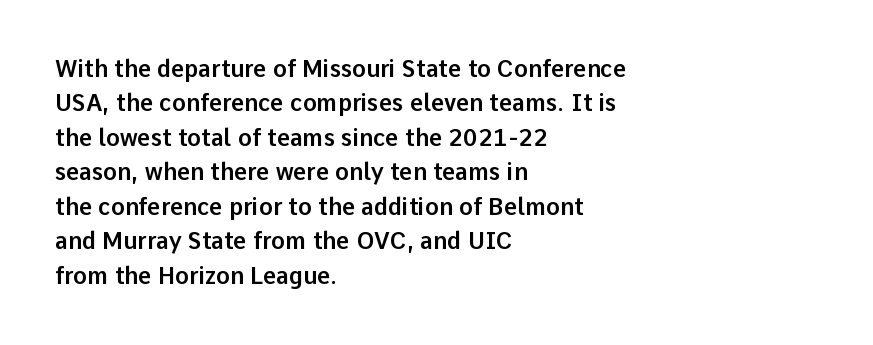
Q: Is the text italic (slanted)? A: No, it is upright.
Q: Is the text underlined? A: No.
Q: How is the paragraph aligned? A: Left-aligned.
Q: Is the spacing between letters normal or unusually wide? A: Normal.
Q: Is the spacing between lines tight, normal or loose? A: Normal.
